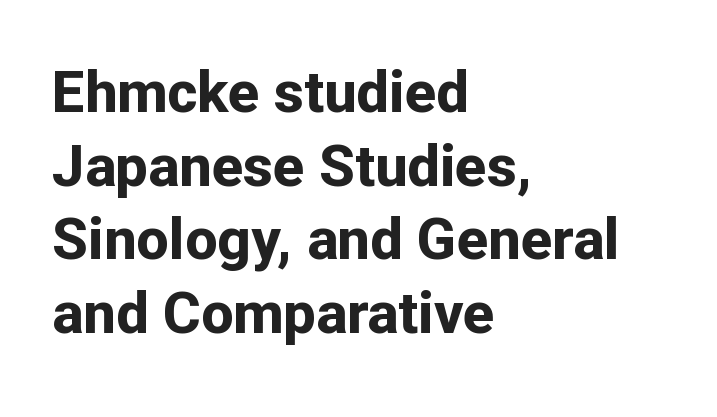
The image shows 58 px bold sans-serif type, upright; set left-aligned, normal line spacing (1.27x), normal letter spacing, not underlined; low stroke contrast and a medium x-height.
